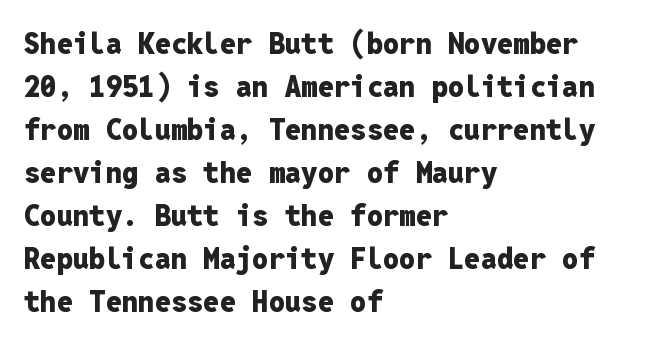
Q: Is the text bold? A: Yes.
Q: Is the text italic (slanted)? A: No, it is upright.
Q: Is the typeface a serif or a sans-serif typeface? A: Sans-serif.
Q: Is the text underlined? A: No.
Q: How is the paragraph aligned? A: Left-aligned.
Q: Is the spacing between letters normal or unusually wide? A: Normal.
Q: Is the spacing between lines tight, normal or loose? A: Normal.
Q: Width (condensed, normal, or wide)? A: Normal.
Q: Stroke contrast? A: Low.
Q: x-height? A: Medium.
Q: Monospaced? A: Yes.
